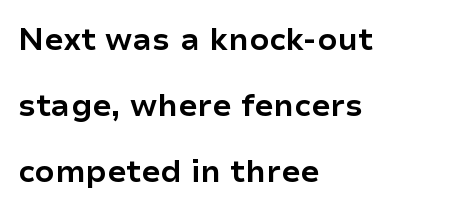
A typesetter would call this leading open, well beyond the default. The lines in this sample share a left origin and differ only in where they stop. This sample uses plain, unmodified letter spacing. These words are printed bold, with thick strokes throughout.
